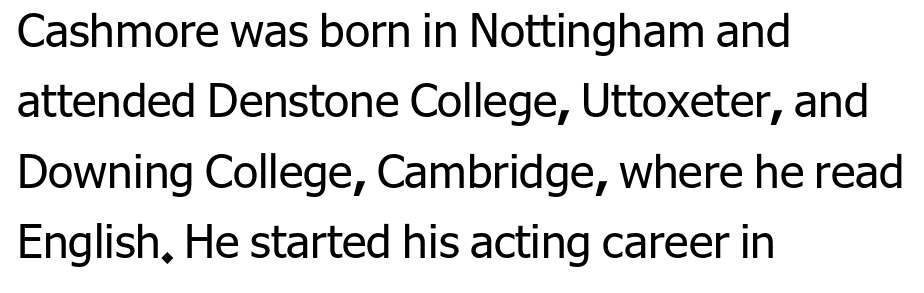
These lines are rendered in a variable-pitch font. Summary of vertical rhythm: regular, with standard interline spacing. Decoration check: the copy has no underline. A typesetter would label this face a sans. Line beginnings align vertically; line endings do not.
